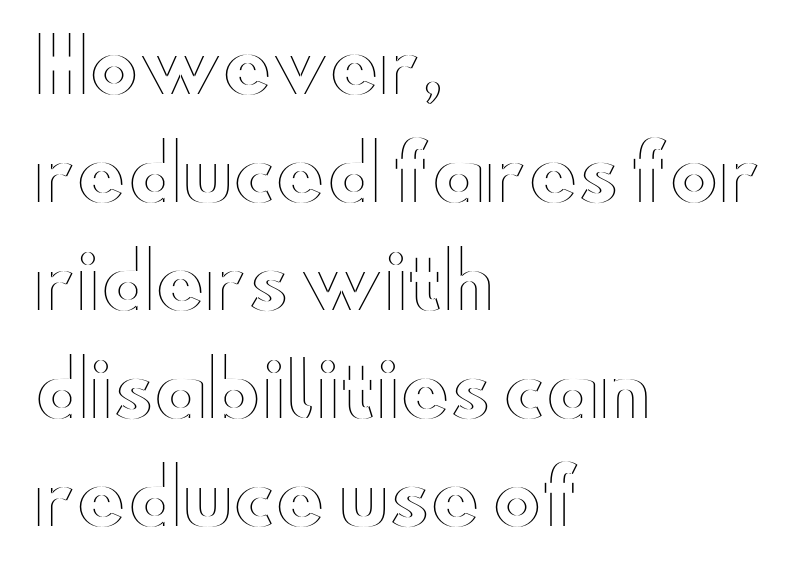
Look at the tracking — it's just the regular setting, nothing added. The leading is moderate, giving the passage an even texture. The passage shown is typed in a proportional face where columns would drift. Every row of glyphs begins at an identical x-position on the left.
